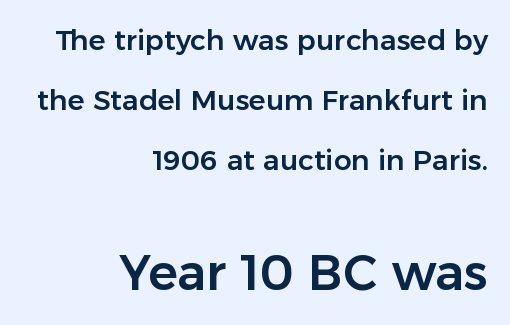
Reading down the column, the eye jumps a long way to each next line. Is the letter spacing exaggerated? No — it looks like the ordinary default. Note the varied advance widths — an 'i' is clearly narrower than an 'm'. The words here are not underlined. The typesetter chose a ragged-left arrangement here.
